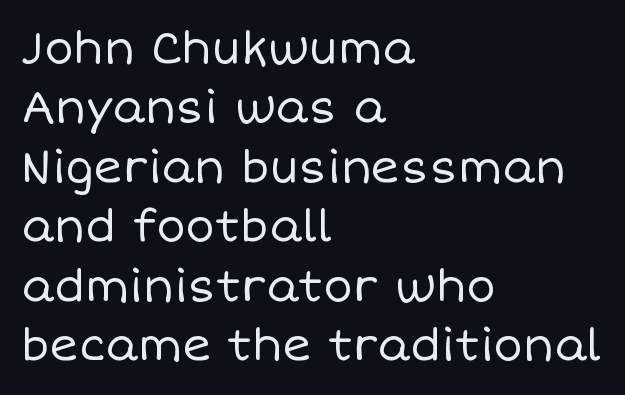
{"italic": "no", "bold": "no", "weight": "regular", "width": "normal", "stroke_contrast": "low", "x_height": "large", "monospaced": "no", "underline": "no", "align": "left", "line_spacing": "normal", "line_spacing_ratio": 1.35, "letter_spacing": "normal", "letter_spacing_em": 0.0, "glyph_px": 44}
